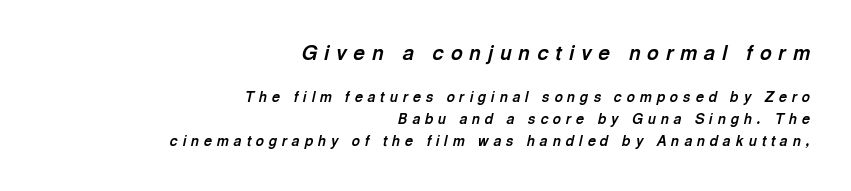
The image shows 20 px bold type, italic (leaning right); set right-aligned, normal line spacing (1.56x), unusually wide letter spacing (+0.35 em), not underlined; the first (top) block is 1.43x larger.
